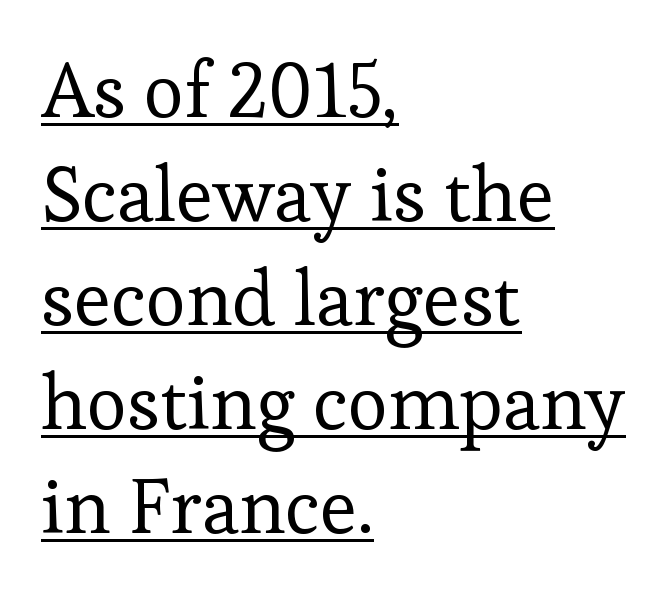
{"serif": "yes", "italic": "no", "bold": "no", "weight": "regular", "width": "normal", "stroke_contrast": "low", "x_height": "medium", "monospaced": "no", "underline": "yes", "align": "left", "line_spacing": "normal", "line_spacing_ratio": 1.35, "letter_spacing": "normal", "letter_spacing_em": 0.0, "glyph_px": 77}
